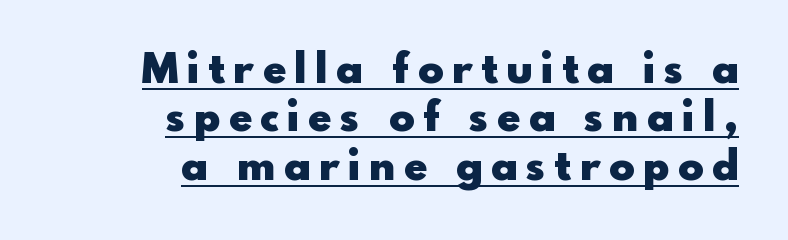
The image shows 42 px heavy sans-serif type, upright; set right-aligned, tight line spacing (1.15x), unusually wide letter spacing (+0.22 em), underlined; a small x-height.
